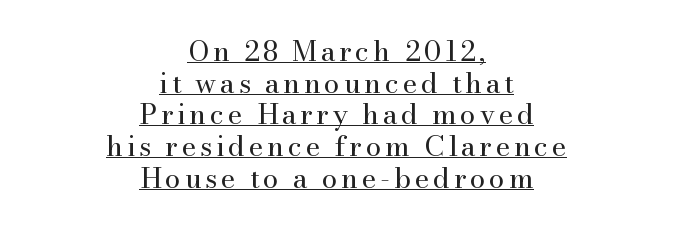
{"serif": "yes", "italic": "no", "bold": "no", "weight": "regular", "width": "normal", "stroke_contrast": "medium", "x_height": "small", "monospaced": "no", "underline": "yes", "align": "center", "line_spacing": "tight", "line_spacing_ratio": 1.13, "glyph_px": 28}
